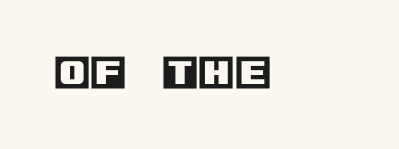
{"italic": "no", "width": "normal", "x_height": "large", "underline": "no", "align": "left", "letter_spacing": "normal", "letter_spacing_em": 0.0, "glyph_px": 37}
